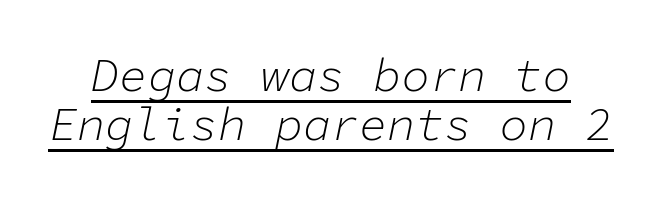
The image shows 47 px light type, italic (leaning right), monospaced; set tight line spacing (1.05x), normal letter spacing, underlined; low stroke contrast and a medium x-height.
